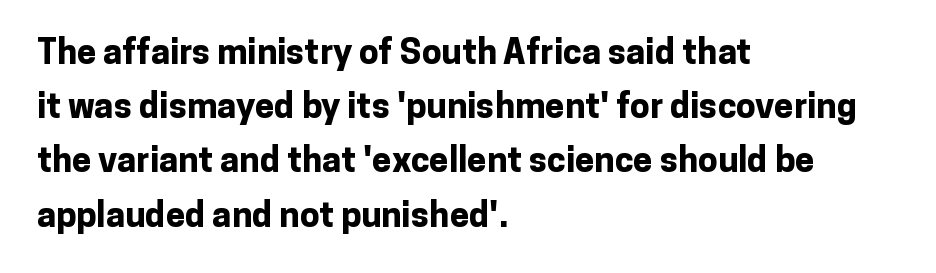
A typesetter would label this face a sans. Is the block centered? No — it sits flush against the left margin. Typographic density is high because the face is bold. Is the letter spacing exaggerated? No — it looks like the ordinary default. Lines of text with bare space underneath. You could not count columns in this text — the font is proportionally spaced.
